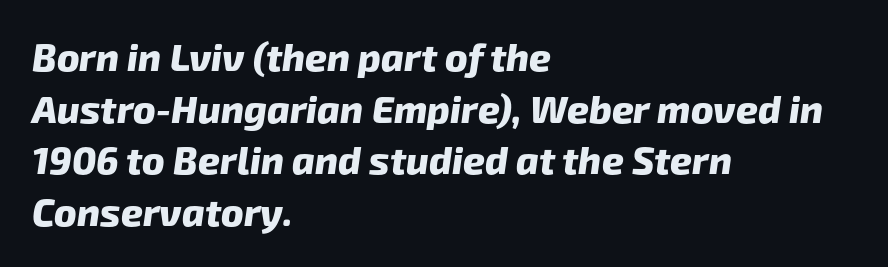
Compared with typical paragraphs, the rows here are spaced about the same. Each letter keeps its own natural width here, so spacing adapts to shape. The foot of each line stays bare and open. Does extra space separate the letters? No, they use regular spacing.
